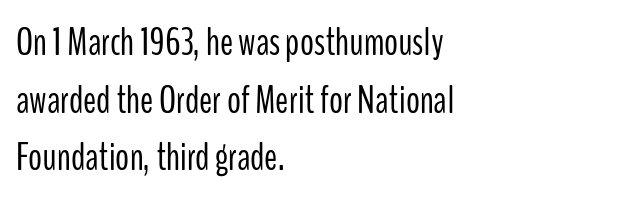
Summary of weight: not heavy and not bold. Check under the words: just untouched page. This sample keeps an unexceptional amount of space between lines. Rendered with straight, roman letterforms. Font category for this specimen: sans-serif. The passage shown has conventional tracking throughout.
